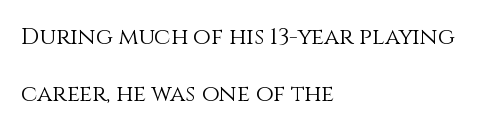
Q: Is the text bold? A: No.
Q: Is the text italic (slanted)? A: No, it is upright.
Q: Is the text underlined? A: No.
Q: How is the paragraph aligned? A: Left-aligned.
Q: Is the spacing between letters normal or unusually wide? A: Normal.
Q: Is the spacing between lines tight, normal or loose? A: Loose.
